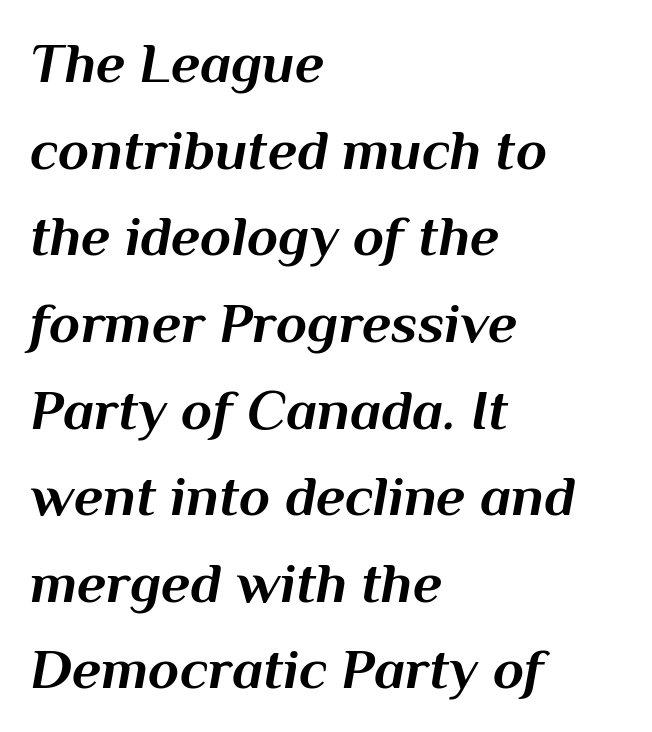
The letters sit at their default tracking, neither squeezed nor spread. The compositor pushed each line to the left boundary. Each new line begins a customary step beneath the previous one. Is this a fixed-width face? No — the glyphs have proportional, varying widths. The rendering uses a bold face; every stroke is thick and dark.
